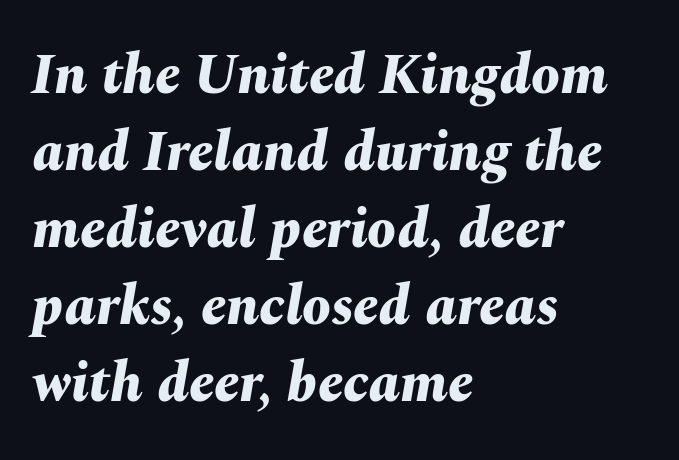
Horizontal alignment here is leftward, the default for most running prose. Character widths vary here, with narrow letters taking less room than wide ones. The passage shown is not underscored anywhere. Characters are canted at an angle relative to the baseline's perpendicular. Default kerning and tracking; the words read as compact shapes.
